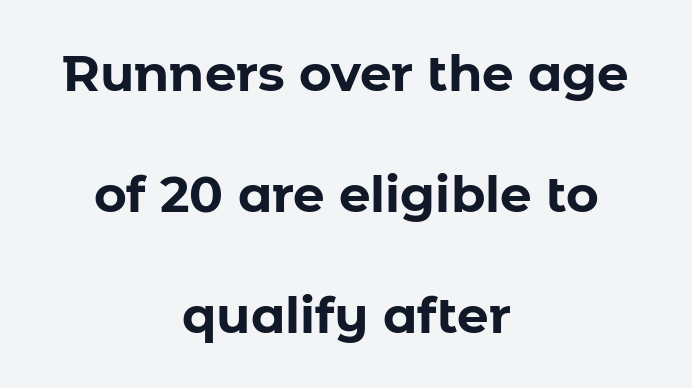
Q: Is the text bold? A: Yes.
Q: Is the text italic (slanted)? A: No, it is upright.
Q: Is the typeface a serif or a sans-serif typeface? A: Sans-serif.
Q: Is the text underlined? A: No.
Q: How is the paragraph aligned? A: Centered.
Q: Is the spacing between letters normal or unusually wide? A: Normal.
Q: Is the spacing between lines tight, normal or loose? A: Loose.
Q: Width (condensed, normal, or wide)? A: Normal.
Q: Stroke contrast? A: Low.
Q: x-height? A: Medium.
Q: Monospaced? A: No.
